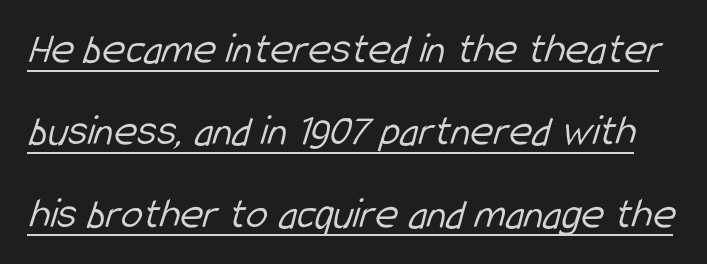
Somebody hit Ctrl+U on this one — the words are underlined. Look at the tracking — it's just the regular setting, nothing added. Examine the stroke ends and you'll find no serifs. A typesetter would call this proportional, since set widths differ per character. Each stroke keeps to a modest, everyday thickness or less.
